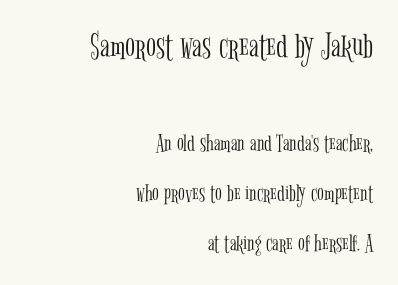
Q: Is the text bold? A: No.
Q: Is the text italic (slanted)? A: No, it is upright.
Q: Is the typeface a serif or a sans-serif typeface? A: Serif.
Q: Is the text underlined? A: No.
Q: How is the paragraph aligned? A: Right-aligned.
Q: Is the spacing between letters normal or unusually wide? A: Normal.
Q: Is the spacing between lines tight, normal or loose? A: Loose.
Q: Which block of text is set in a larger size, the first (top) or the second (bottom)? A: The first (top) one.
Q: Width (condensed, normal, or wide)? A: Condensed.
Q: Stroke contrast? A: Low.
Q: x-height? A: Medium.
Q: Monospaced? A: No.
